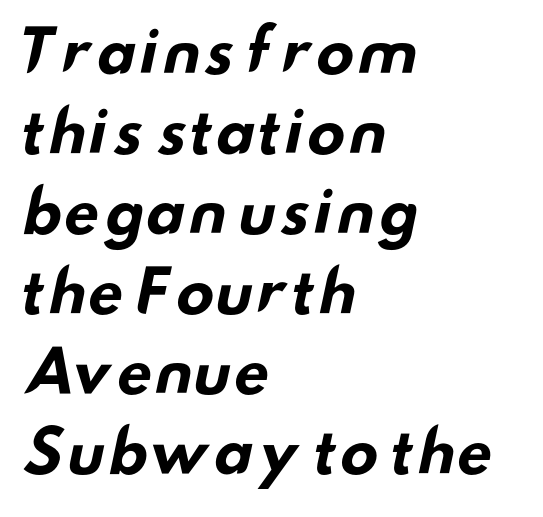
{"serif": "no", "bold": "yes", "weight": "bold", "width": "wide", "stroke_contrast": "low", "x_height": "small", "monospaced": "no", "underline": "no", "align": "left", "line_spacing": "normal", "line_spacing_ratio": 1.38, "letter_spacing": "normal", "letter_spacing_em": 0.0, "glyph_px": 58}
